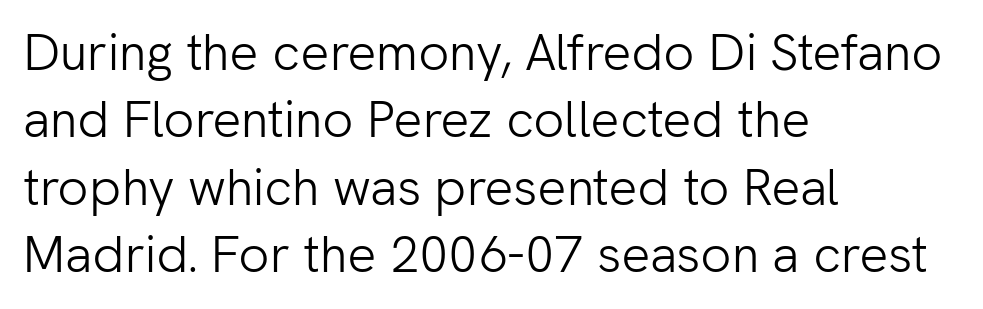
Q: Is the text bold? A: No.
Q: Is the text italic (slanted)? A: No, it is upright.
Q: Is the typeface a serif or a sans-serif typeface? A: Sans-serif.
Q: Is the text underlined? A: No.
Q: How is the paragraph aligned? A: Left-aligned.
Q: Is the spacing between letters normal or unusually wide? A: Normal.
Q: Is the spacing between lines tight, normal or loose? A: Normal.
Q: Width (condensed, normal, or wide)? A: Normal.
Q: Stroke contrast? A: Low.
Q: x-height? A: Medium.
Q: Monospaced? A: No.
